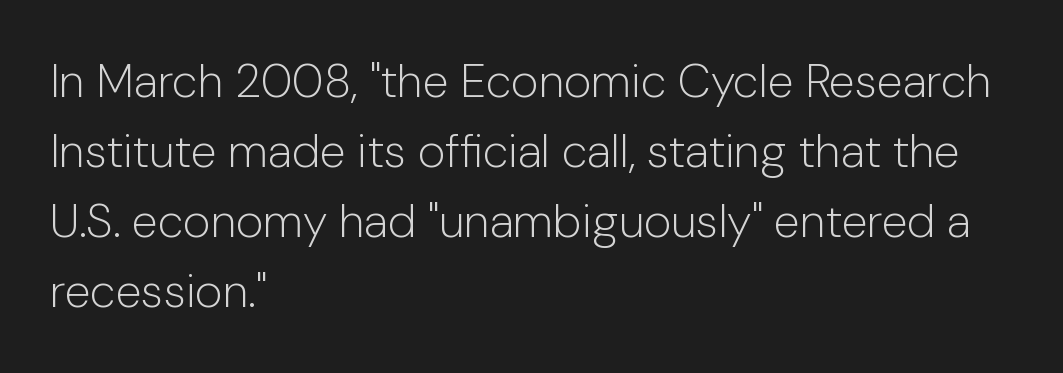
Q: Is the text bold? A: No.
Q: Is the text italic (slanted)? A: No, it is upright.
Q: Is the typeface a serif or a sans-serif typeface? A: Sans-serif.
Q: Is the text underlined? A: No.
Q: How is the paragraph aligned? A: Left-aligned.
Q: Is the spacing between letters normal or unusually wide? A: Normal.
Q: Is the spacing between lines tight, normal or loose? A: Normal.
Q: Width (condensed, normal, or wide)? A: Normal.
Q: Stroke contrast? A: Low.
Q: x-height? A: Medium.
Q: Monospaced? A: No.
